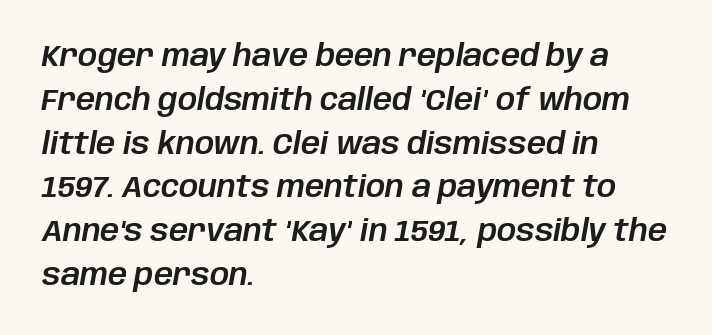
Q: Is the text italic (slanted)? A: Yes, it leans right by about 10 degrees.
Q: Is the text underlined? A: No.
Q: How is the paragraph aligned? A: Left-aligned.
Q: Is the spacing between letters normal or unusually wide? A: Normal.
Q: Is the spacing between lines tight, normal or loose? A: Normal.
Q: Width (condensed, normal, or wide)? A: Normal.
Q: Stroke contrast? A: Low.
Q: x-height? A: Large.
Q: Monospaced? A: No.
